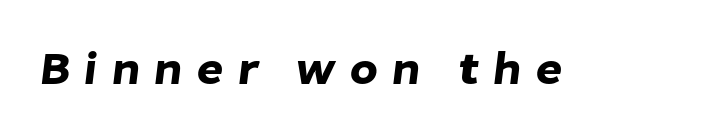
Q: Is the typeface a serif or a sans-serif typeface? A: Sans-serif.
Q: Is the text underlined? A: No.
Q: Is the spacing between letters normal or unusually wide? A: Unusually wide.
Q: Width (condensed, normal, or wide)? A: Normal.
Q: Stroke contrast? A: Low.
Q: x-height? A: Medium.
Q: Monospaced? A: No.
